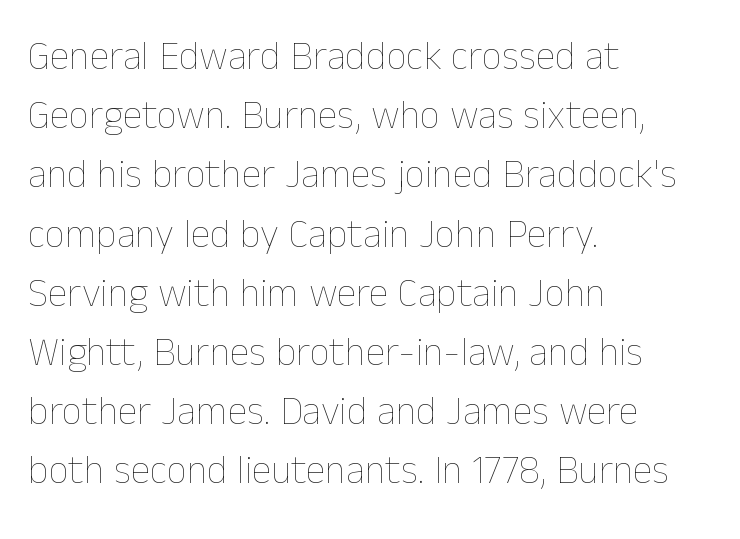
Check the space under the baseline: it is left empty. This sample uses an upright cut, with every glyph sitting square on the baseline. Letter spacing: default. Is this a heavy cut? Hardly; it is regular or lighter.
